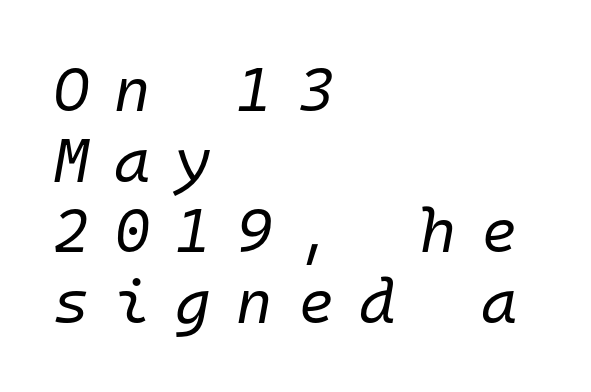
The image shows 62 px regular-weight type, italic (leaning right), monospaced; set left-aligned, tight line spacing (1.14x), unusually wide letter spacing (+0.4 em), not underlined; low stroke contrast and a medium x-height.
